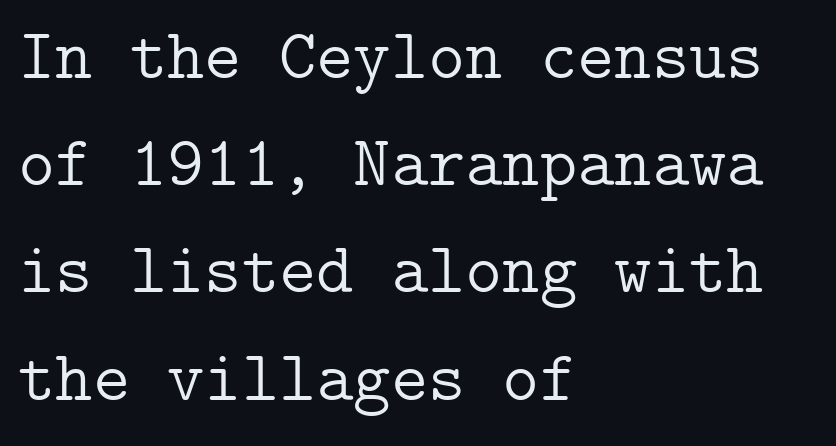
{"serif": "yes", "italic": "no", "bold": "no", "weight": "light", "width": "normal", "stroke_contrast": "low", "x_height": "medium", "underline": "no", "align": "left", "line_spacing": "normal", "line_spacing_ratio": 1.51, "letter_spacing": "normal", "letter_spacing_em": 0.0, "glyph_px": 71}
